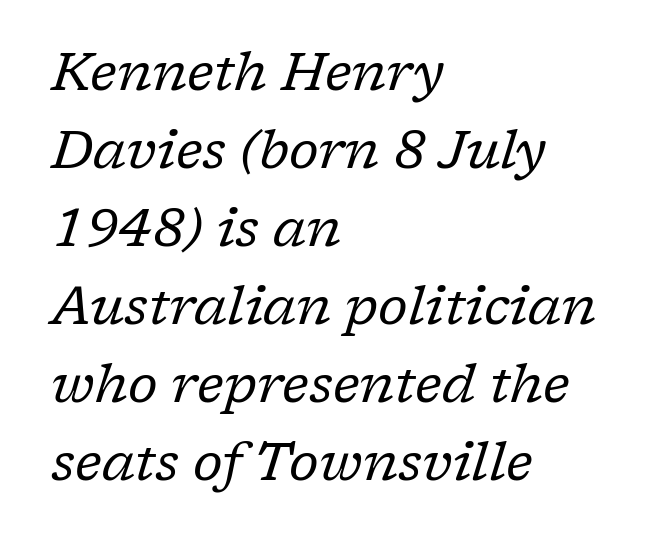
{"serif": "yes", "italic": "yes", "lean": "right", "slant_degrees": 17, "bold": "no", "weight": "regular", "width": "normal", "stroke_contrast": "low", "x_height": "medium", "monospaced": "no", "underline": "no", "align": "left", "line_spacing": "normal", "line_spacing_ratio": 1.47, "letter_spacing": "normal", "letter_spacing_em": 0.0, "glyph_px": 53}
